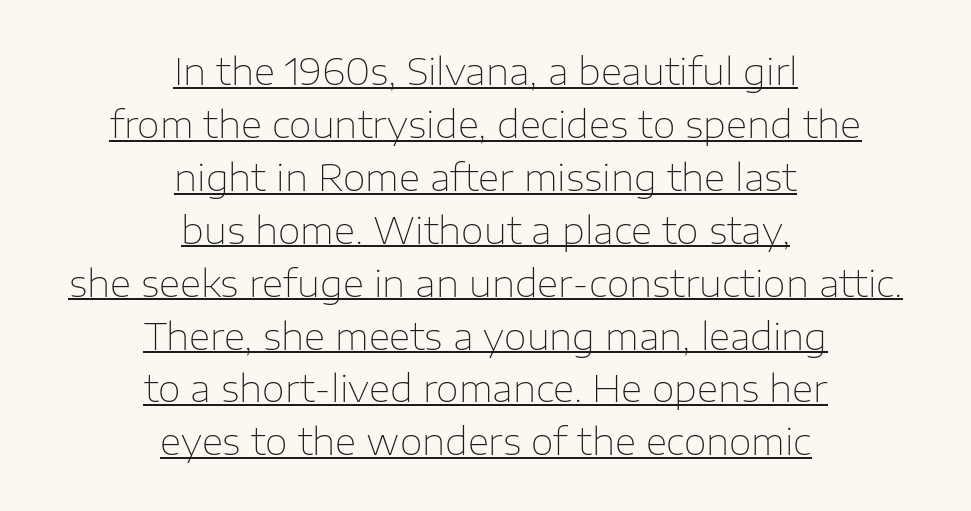
{"serif": "no", "italic": "no", "bold": "no", "weight": "thin", "width": "normal", "stroke_contrast": "low", "x_height": "medium", "monospaced": "no", "underline": "yes", "align": "center", "line_spacing": "normal", "line_spacing_ratio": 1.43, "letter_spacing": "normal", "letter_spacing_em": 0.0, "glyph_px": 37}
